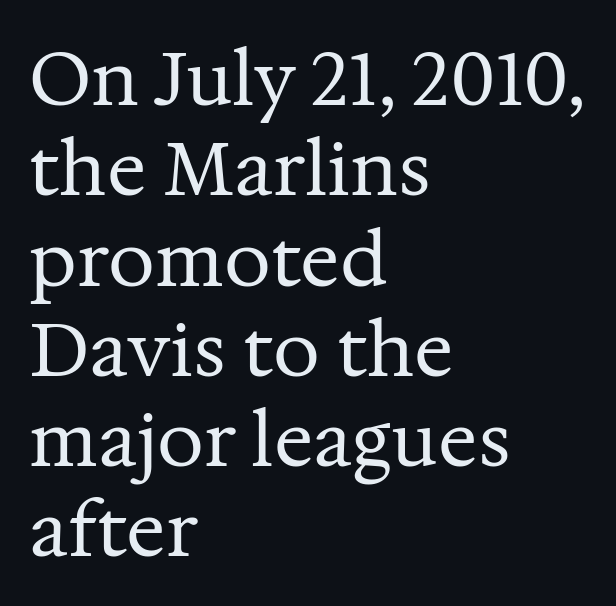
Q: Is the text bold? A: No.
Q: Is the text italic (slanted)? A: No, it is upright.
Q: Is the typeface a serif or a sans-serif typeface? A: Serif.
Q: Is the text underlined? A: No.
Q: How is the paragraph aligned? A: Left-aligned.
Q: Is the spacing between letters normal or unusually wide? A: Normal.
Q: Width (condensed, normal, or wide)? A: Normal.
Q: Stroke contrast? A: Medium.
Q: x-height? A: Medium.
Q: Monospaced? A: No.
